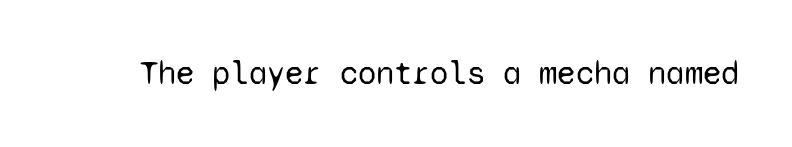
When letters stand straight like this, we call the style roman or upright. Examine the stroke ends and you'll find no serifs. No extra tracking has been applied to these lines. Ink coverage per letter is moderate at most. Think of a typewriter: that constant character pitch is what you see here.
